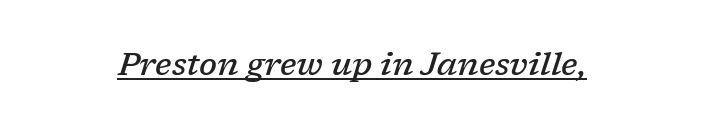
Q: Is the text bold? A: Semi-bold.
Q: Is the text italic (slanted)? A: Yes, it leans right by about 17 degrees.
Q: Is the typeface a serif or a sans-serif typeface? A: Serif.
Q: Is the text underlined? A: Yes.
Q: Is the spacing between letters normal or unusually wide? A: Normal.
Q: Width (condensed, normal, or wide)? A: Normal.
Q: Stroke contrast? A: Low.
Q: x-height? A: Medium.
Q: Monospaced? A: No.
